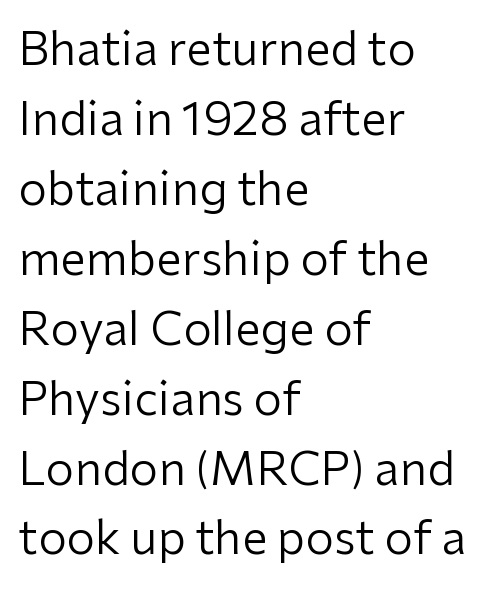
{"serif": "no", "italic": "no", "bold": "no", "weight": "regular", "width": "normal", "stroke_contrast": "low", "x_height": "medium", "monospaced": "no", "underline": "no", "align": "left", "line_spacing": "normal", "line_spacing_ratio": 1.52, "letter_spacing": "normal", "letter_spacing_em": 0.0, "glyph_px": 46}
